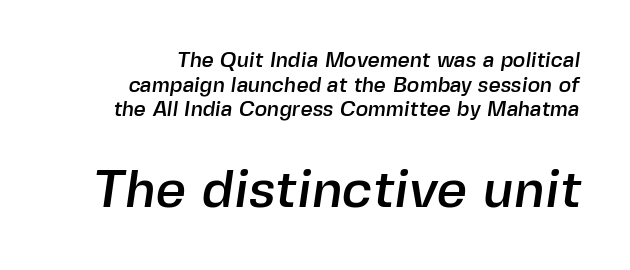
Q: Is the typeface a serif or a sans-serif typeface? A: Sans-serif.
Q: Is the text underlined? A: No.
Q: Is the spacing between letters normal or unusually wide? A: Normal.
Q: Which block of text is set in a larger size, the first (top) or the second (bottom)? A: The second (bottom) one.
Q: Width (condensed, normal, or wide)? A: Normal.
Q: x-height? A: Medium.
Q: Monospaced? A: No.
